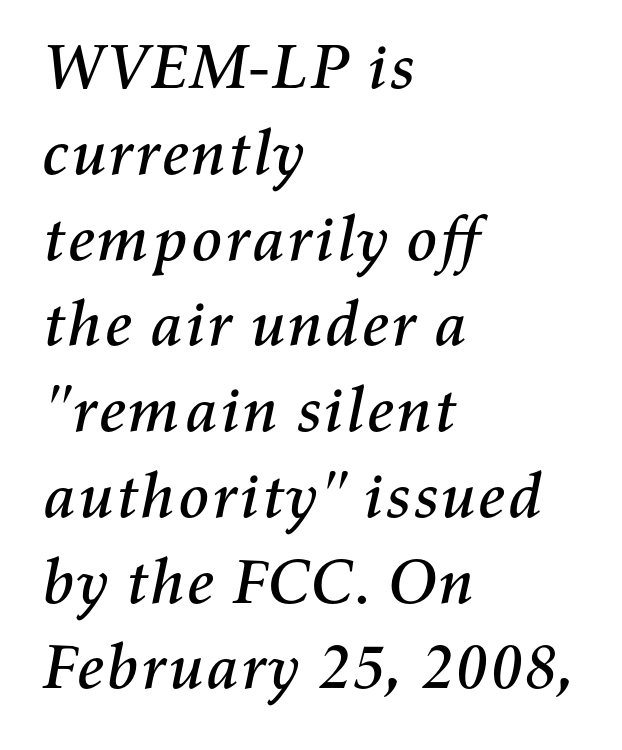
Descenders are the only things crossing below the line. Does the leading feel generous? No, just average. Rendered with sloped, italic letterforms. Every row of glyphs begins at an identical x-position on the left. These lines keep a tight, regular rhythm from letter to letter.
